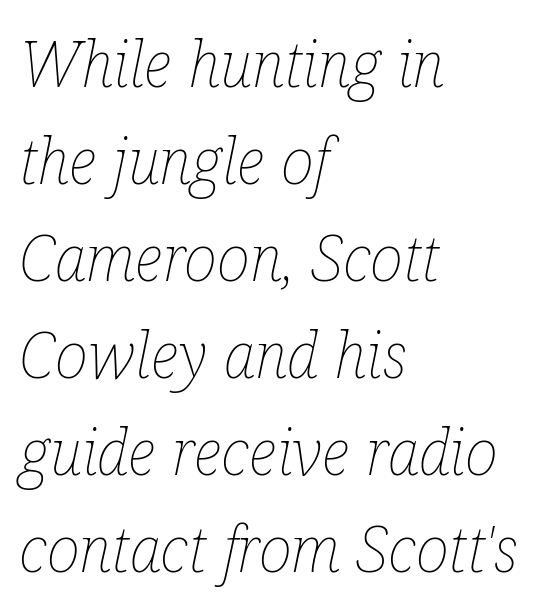
The glyphs are unaccompanied by any horizontal stroke below them. Baseline-to-baseline distance is the conventional proportion of letter height. Notice how the passage keeps a crisp vertical edge on the left only. Ink coverage per letter is moderate at most. You can tell it's italic because the verticals aren't actually vertical.
